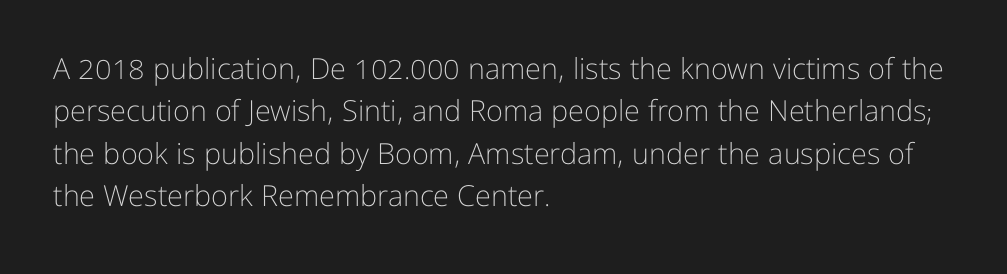
The image shows 29 px light sans-serif type, upright; set left-aligned, normal line spacing (1.46x), normal letter spacing, not underlined; low stroke contrast and a medium x-height.
